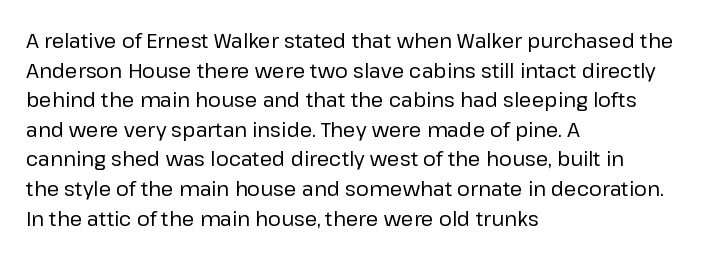
Q: Is the text bold? A: No.
Q: Is the text italic (slanted)? A: No, it is upright.
Q: Is the text underlined? A: No.
Q: How is the paragraph aligned? A: Left-aligned.
Q: Is the spacing between letters normal or unusually wide? A: Normal.
Q: Is the spacing between lines tight, normal or loose? A: Normal.
